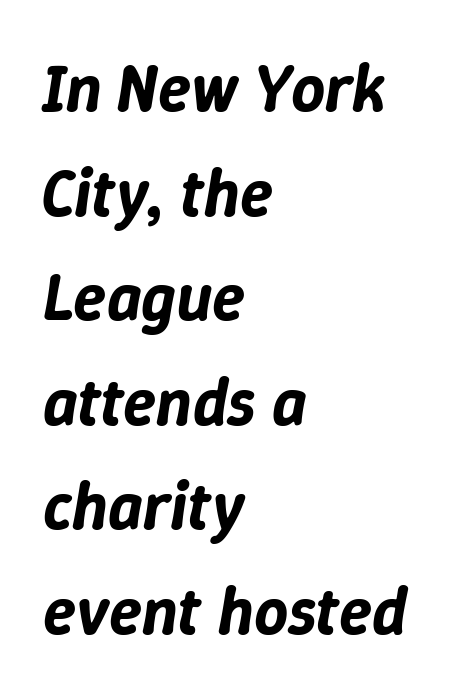
Q: Is the text italic (slanted)? A: Yes, it leans right by about 9 degrees.
Q: Is the text underlined? A: No.
Q: How is the paragraph aligned? A: Left-aligned.
Q: Is the spacing between letters normal or unusually wide? A: Normal.
Q: Is the spacing between lines tight, normal or loose? A: Normal.
Q: Width (condensed, normal, or wide)? A: Normal.
Q: Stroke contrast? A: Low.
Q: x-height? A: Medium.
Q: Monospaced? A: No.
